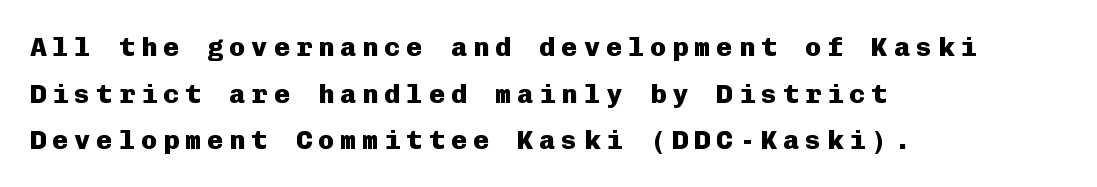
Q: Is the text bold? A: Yes.
Q: Is the text italic (slanted)? A: No, it is upright.
Q: Is the text underlined? A: No.
Q: How is the paragraph aligned? A: Left-aligned.
Q: Is the spacing between letters normal or unusually wide? A: Unusually wide.
